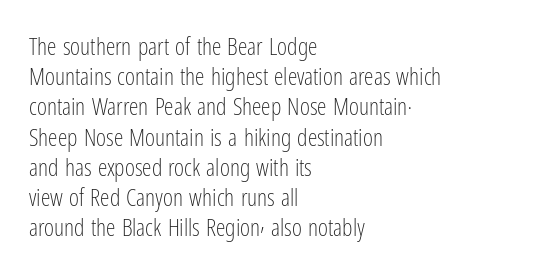
Q: Is the text bold? A: No.
Q: Is the text italic (slanted)? A: No, it is upright.
Q: Is the text underlined? A: No.
Q: How is the paragraph aligned? A: Left-aligned.
Q: Is the spacing between letters normal or unusually wide? A: Normal.
Q: Is the spacing between lines tight, normal or loose? A: Normal.
